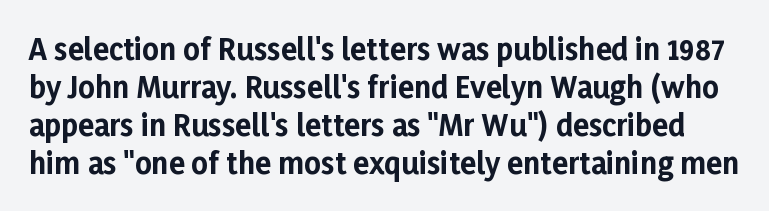
Weight: bold. Between one letter and the next there's only the usual sliver of space. Tall strokes in this sample are plumb rather than angled. If you measured baseline to baseline, you'd find a middling distance. This rendering features lettering with no underline. The designer went with a sans here, leaving each stem footless.
